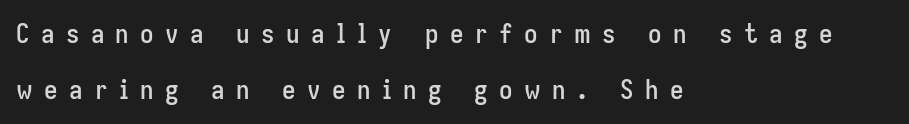
Q: Is the text italic (slanted)? A: No, it is upright.
Q: Is the text underlined? A: No.
Q: How is the paragraph aligned? A: Left-aligned.
Q: Is the spacing between letters normal or unusually wide? A: Unusually wide.
Q: Is the spacing between lines tight, normal or loose? A: Loose.
